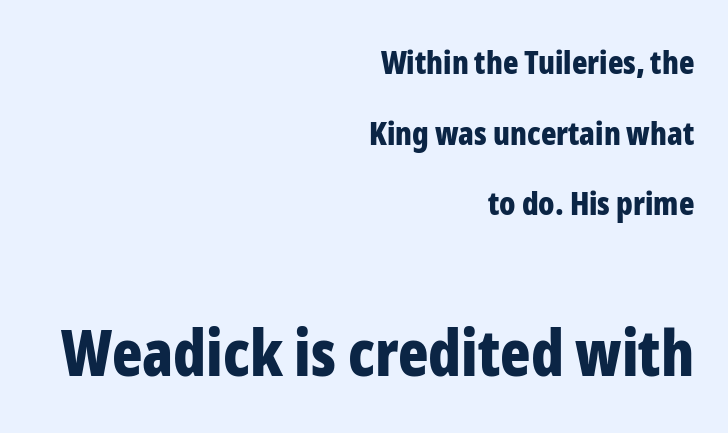
{"serif": "no", "italic": "no", "bold": "yes", "weight": "bold", "width": "condensed", "stroke_contrast": "low", "x_height": "medium", "monospaced": "no", "underline": "no", "align": "right", "line_spacing": "loose", "line_spacing_ratio": 2.21, "letter_spacing": "normal", "letter_spacing_em": 0.0, "larger_block": "second", "size_ratio": 1.97, "glyph_px": 63}
